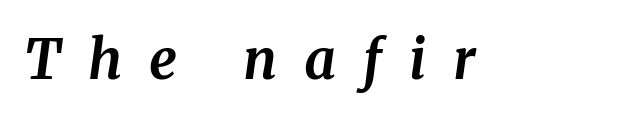
The image shows 55 px bold serif type, italic (leaning right); set unusually wide letter spacing (+0.49 em), not underlined; medium stroke contrast and a medium x-height.
